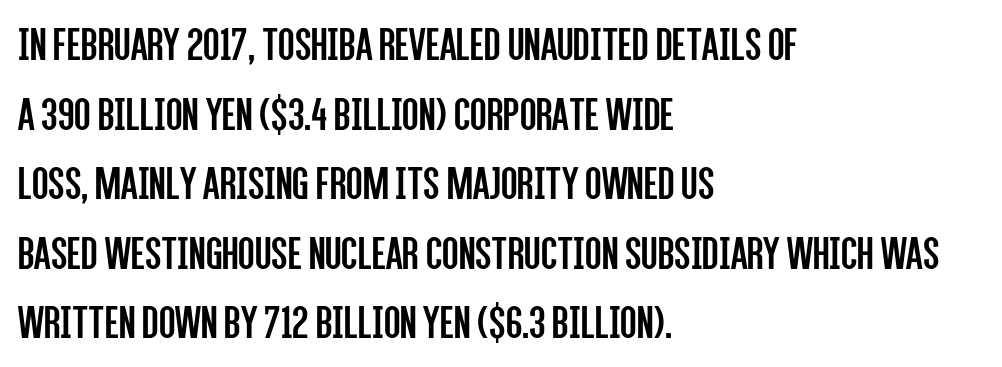
The image shows 48 px regular-weight, condensed sans-serif type, upright; set left-aligned, normal line spacing (1.45x), normal letter spacing, not underlined; low stroke contrast and a large x-height.
